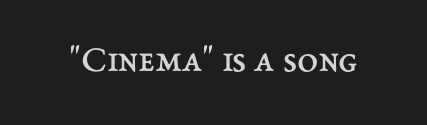
The image shows 38 px regular-weight type, upright; set normal letter spacing, not underlined; medium stroke contrast and a medium x-height.
